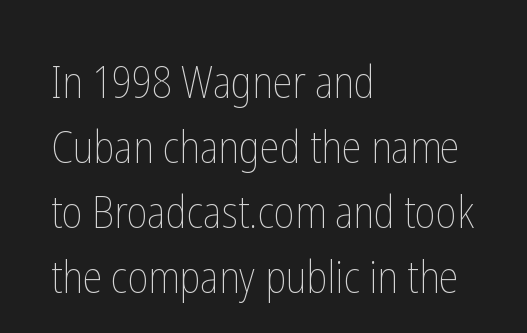
The image shows 44 px thin, condensed type, upright; set left-aligned, normal line spacing (1.48x), normal letter spacing, not underlined; low stroke contrast and a medium x-height.
